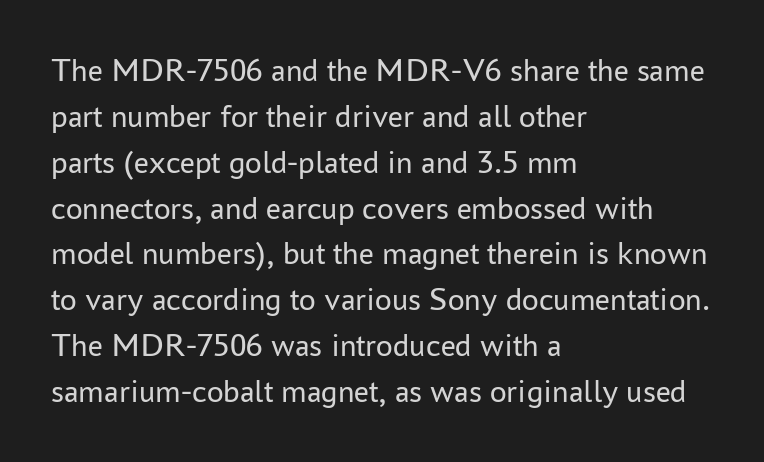
The image shows 33 px regular-weight sans-serif type, upright; set left-aligned, normal line spacing (1.39x), normal letter spacing, not underlined; low stroke contrast and a medium x-height.
